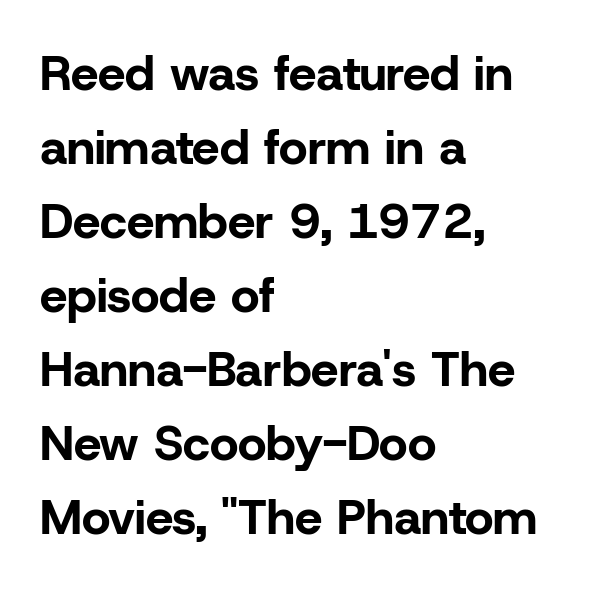
Q: Is the text bold? A: Yes.
Q: Is the text italic (slanted)? A: No, it is upright.
Q: Is the typeface a serif or a sans-serif typeface? A: Sans-serif.
Q: Is the text underlined? A: No.
Q: How is the paragraph aligned? A: Left-aligned.
Q: Is the spacing between letters normal or unusually wide? A: Normal.
Q: Is the spacing between lines tight, normal or loose? A: Normal.
Q: Width (condensed, normal, or wide)? A: Normal.
Q: Stroke contrast? A: Low.
Q: x-height? A: Medium.
Q: Monospaced? A: No.
